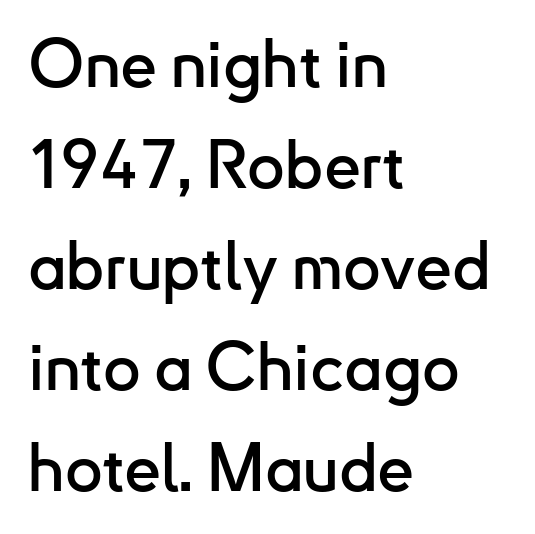
These lines are composed in type without serifs. The letterforms sit shoulder to shoulder at normal distance. Leading matches the norm, producing a regular column. Vertical strokes here are truly vertical. Glance below the letters and you will spot only blank space.
